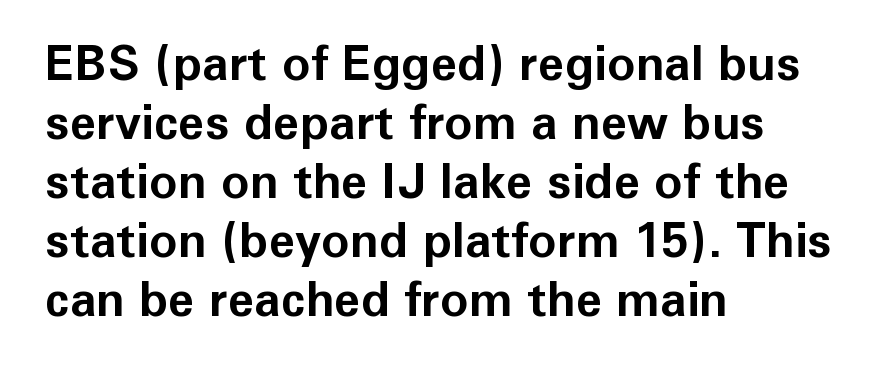
Q: Is the text bold? A: Yes.
Q: Is the text italic (slanted)? A: No, it is upright.
Q: Is the typeface a serif or a sans-serif typeface? A: Sans-serif.
Q: Is the text underlined? A: No.
Q: How is the paragraph aligned? A: Left-aligned.
Q: Is the spacing between letters normal or unusually wide? A: Normal.
Q: Width (condensed, normal, or wide)? A: Normal.
Q: Stroke contrast? A: Low.
Q: x-height? A: Medium.
Q: Monospaced? A: No.
